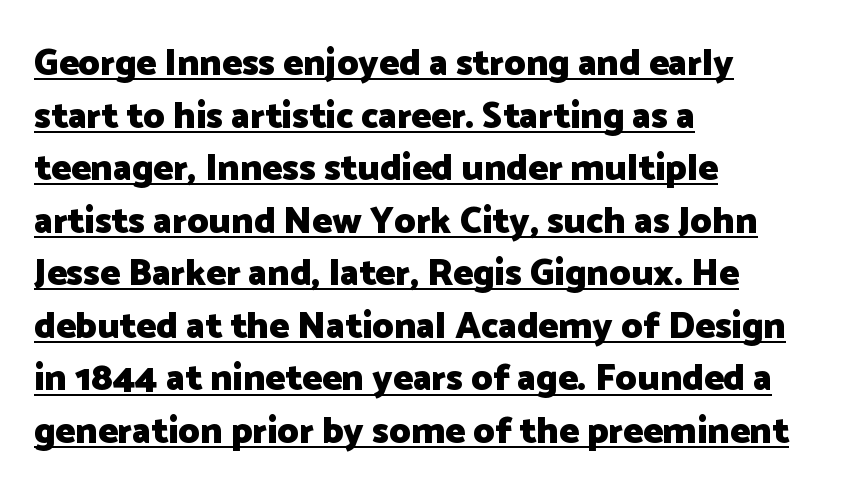
{"serif": "no", "italic": "no", "bold": "yes", "weight": "heavy", "width": "normal", "stroke_contrast": "low", "x_height": "medium", "monospaced": "no", "underline": "yes", "align": "left", "line_spacing": "normal", "line_spacing_ratio": 1.42, "letter_spacing": "normal", "letter_spacing_em": 0.0, "glyph_px": 37}
